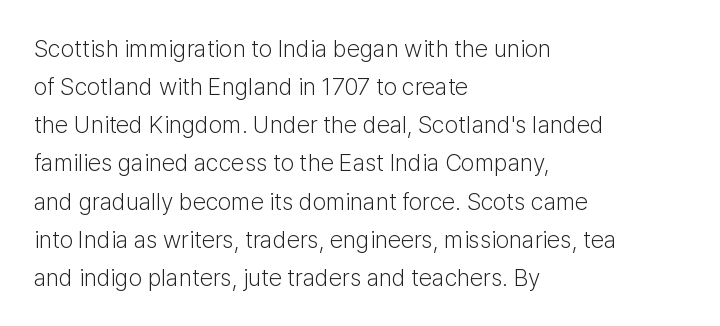
Q: Is the text bold? A: No.
Q: Is the text italic (slanted)? A: No, it is upright.
Q: Is the text underlined? A: No.
Q: How is the paragraph aligned? A: Left-aligned.
Q: Is the spacing between letters normal or unusually wide? A: Normal.
Q: Is the spacing between lines tight, normal or loose? A: Normal.
